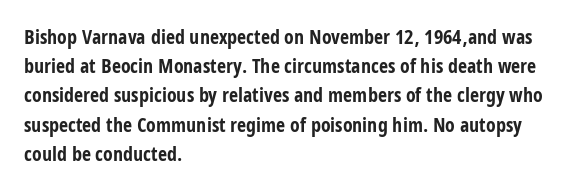
The glyphs are unaccompanied by any horizontal stroke below them. Line spacing here is normal. It's the straight-up-and-down kind of type. A dark, heavy texture on the line: the type is bold. The text block is weighted toward the left margin, trailing off unevenly rightward. Characters follow at the spacing the type designer built in.
